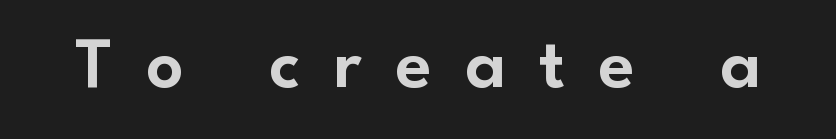
{"serif": "no", "italic": "no", "width": "normal", "stroke_contrast": "low", "x_height": "small", "monospaced": "no", "underline": "no", "letter_spacing": "wide", "letter_spacing_em": 0.45, "glyph_px": 74}
